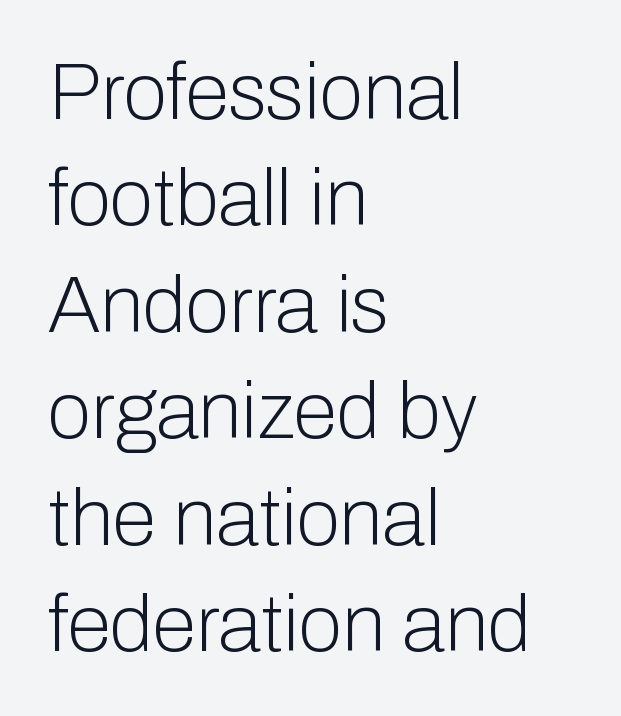
The image shows 80 px light sans-serif type, upright; set left-aligned, normal line spacing (1.33x), normal letter spacing, not underlined; low stroke contrast and a medium x-height.
